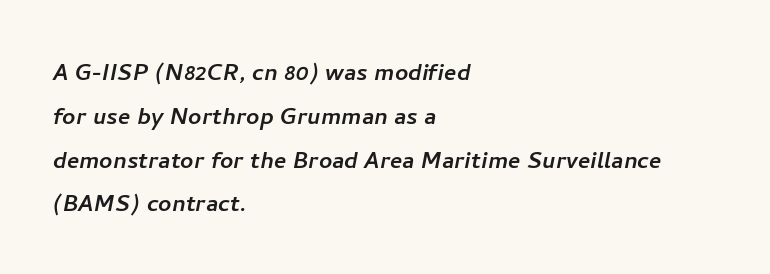
{"serif": "no", "width": "normal", "stroke_contrast": "low", "x_height": "medium", "monospaced": "no", "underline": "no", "align": "left", "line_spacing": "normal", "line_spacing_ratio": 1.51, "letter_spacing": "normal", "letter_spacing_em": 0.0, "glyph_px": 29}
